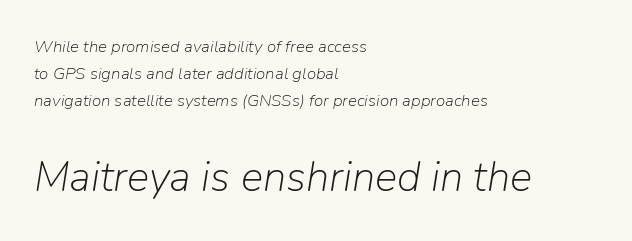
Weight: not bold — regular or lighter. The lower block of text is set noticeably larger than the block above it. This sample has the flowing, uneven cadence of proportional lettering. Which margin do the lines hug? The left one — the right edge is uneven. Would a proofreader flag this as italicized? Yes. Students, observe: this is what conventionally led text looks like.
